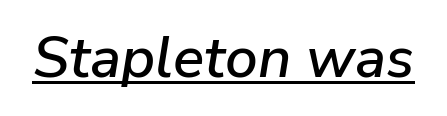
The image shows 58 px text type, italic (leaning right); set normal letter spacing, underlined; low stroke contrast and a medium x-height.
